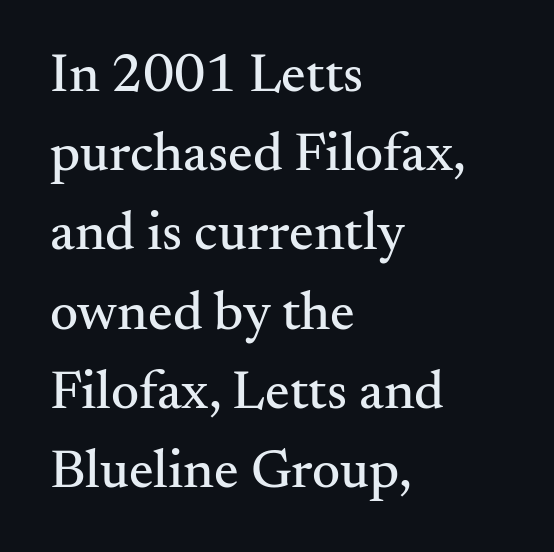
{"serif": "yes", "italic": "no", "width": "normal", "stroke_contrast": "medium", "x_height": "small", "monospaced": "no", "underline": "no", "align": "left", "line_spacing": "normal", "line_spacing_ratio": 1.44, "letter_spacing": "normal", "letter_spacing_em": 0.0, "glyph_px": 55}
